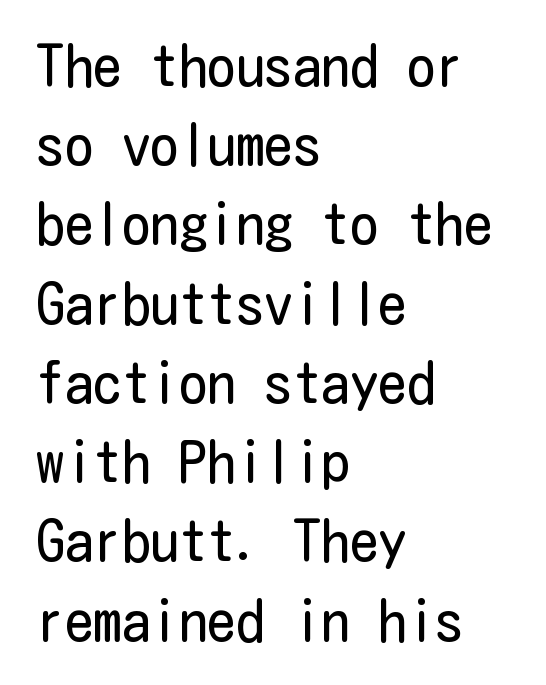
The image shows 57 px regular-weight, condensed sans-serif type, upright; set left-aligned, normal line spacing (1.39x), normal letter spacing, not underlined; low stroke contrast and a medium x-height.
